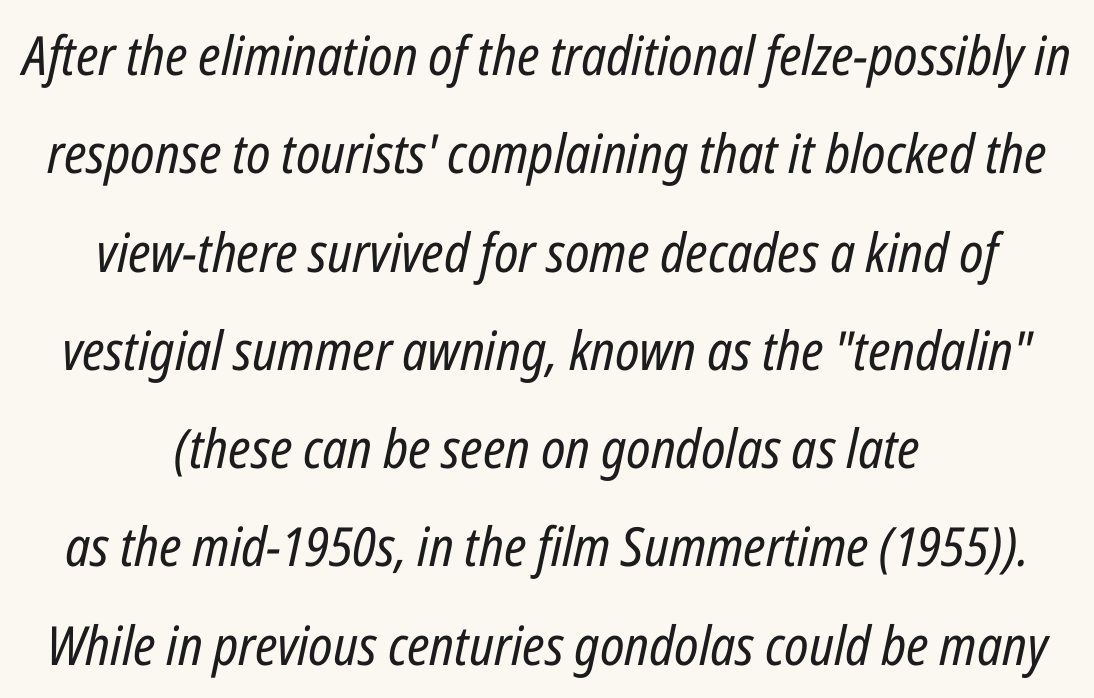
The space directly below the letters is spotless. The letters advance in unequal steps, a hallmark of proportional type. The passage shown leans; its letterforms are oblique. Tracking value appears to be zero — textbook default spacing. The text block is weighted toward neither margin, spreading evenly from the middle.
